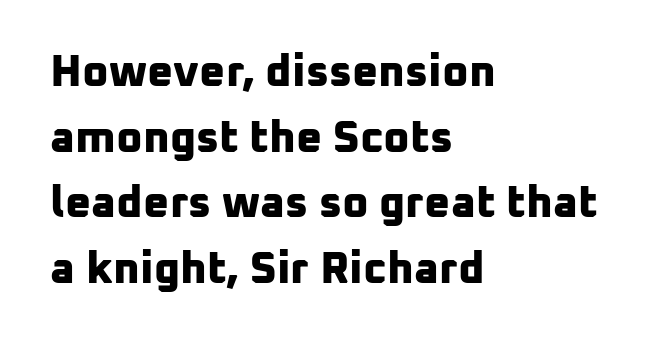
This sample has the flowing, uneven cadence of proportional lettering. Compared with a centered layout, this one pins lines to the left instead. The gaps between neighbouring characters are ordinary and unremarkable. The passage shown is typeset with a sans-serif family. The passage shown stacks its lines at a standard gap.
